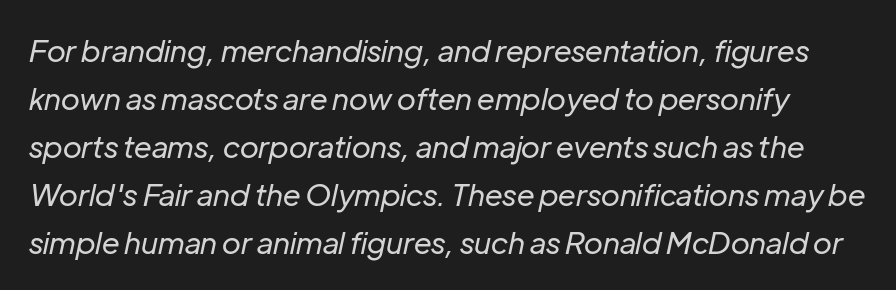
{"italic": "yes", "lean": "right", "slant_degrees": 12, "bold": "no", "weight": "regular", "width": "normal", "stroke_contrast": "low", "x_height": "medium", "monospaced": "no", "underline": "no", "line_spacing": "normal", "line_spacing_ratio": 1.6, "letter_spacing": "normal", "letter_spacing_em": 0.0, "glyph_px": 30}
